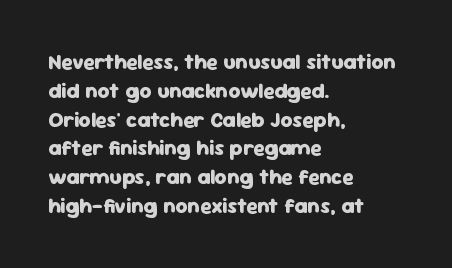
{"italic": "no", "bold": "yes", "underline": "no", "align": "left", "line_spacing": "normal", "line_spacing_ratio": 1.37, "letter_spacing": "normal", "letter_spacing_em": 0.0, "glyph_px": 21}
